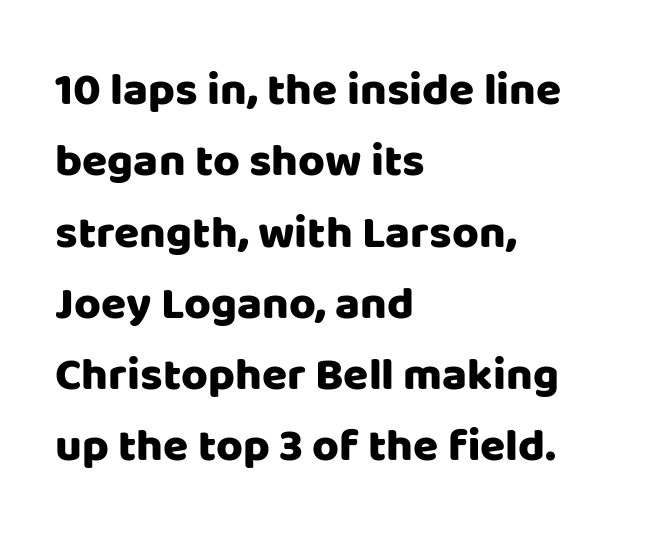
The image shows 46 px sans-serif type, upright; set left-aligned, normal line spacing (1.55x), normal letter spacing, not underlined; low stroke contrast and a large x-height.
